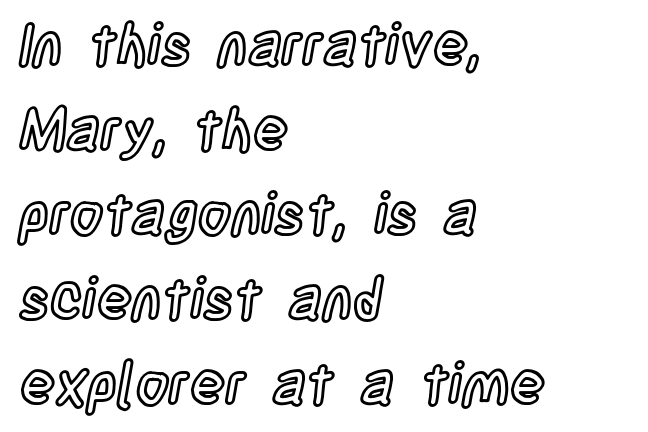
The lines are quadded left. What's the leading like? Ordinary, nothing unusual. These lines are rendered in a variable-pitch font.
